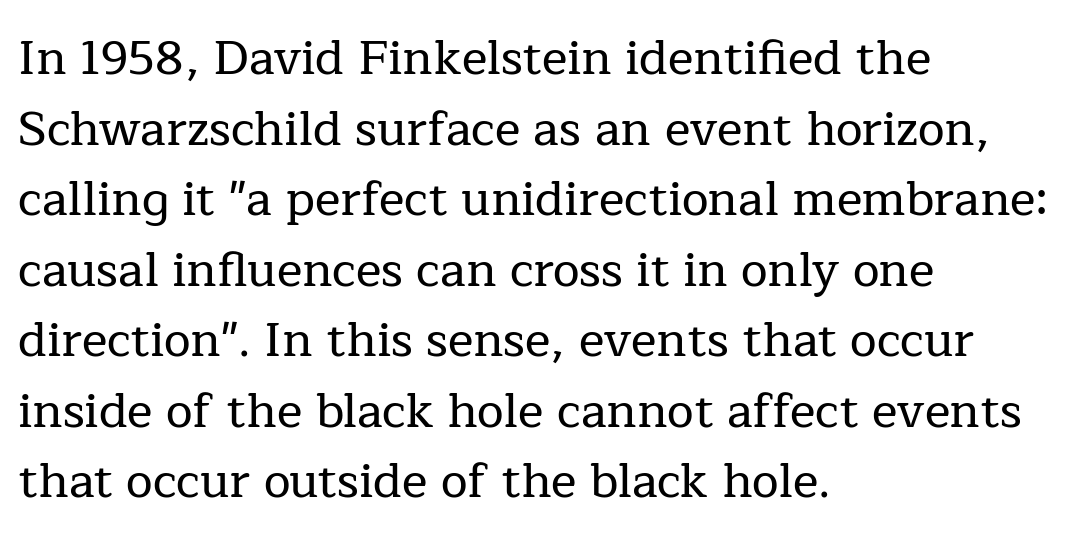
The image shows 48 px serif type, upright; set left-aligned, normal line spacing (1.47x), normal letter spacing, not underlined; low stroke contrast and a medium x-height.
